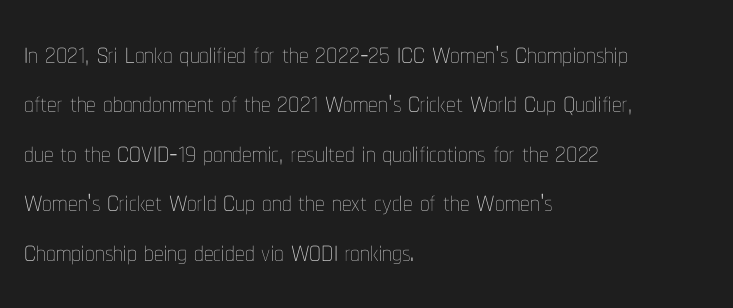
{"italic": "no", "bold": "no", "weight": "thin", "width": "condensed", "stroke_contrast": "low", "x_height": "medium", "monospaced": "no", "underline": "no", "align": "left", "line_spacing": "normal", "line_spacing_ratio": 1.3, "letter_spacing": "normal", "letter_spacing_em": 0.0, "glyph_px": 38}
